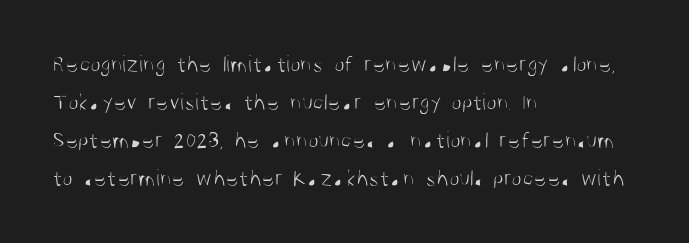
Caption: standard tracking, unaltered. How would I describe the line gaps? Plain and ordinary. Notice how the stems are strictly vertical — no italics here. The typeface has the unassuming heft of standard copy or less. The lines are quadded left.
